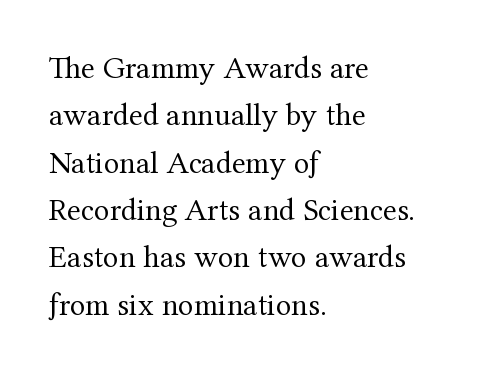
{"serif": "yes", "italic": "no", "bold": "no", "weight": "regular", "width": "normal", "stroke_contrast": "medium", "x_height": "medium", "monospaced": "no", "underline": "no", "align": "left", "line_spacing": "normal", "line_spacing_ratio": 1.48, "letter_spacing": "normal", "letter_spacing_em": 0.0, "glyph_px": 32}
